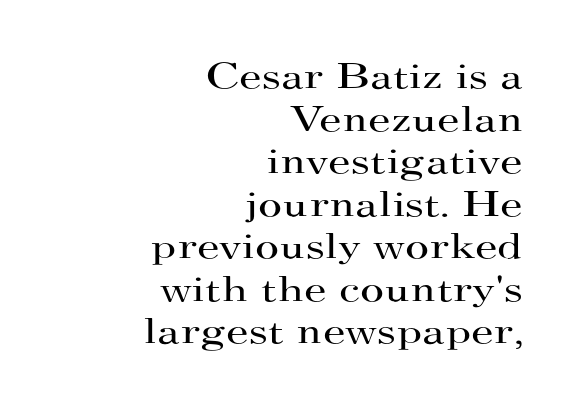
{"serif": "yes", "italic": "no", "bold": "no", "weight": "regular", "width": "wide", "stroke_contrast": "high", "x_height": "small", "monospaced": "no", "underline": "no", "align": "right", "line_spacing": "tight", "line_spacing_ratio": 1.15, "letter_spacing": "normal", "letter_spacing_em": 0.0, "glyph_px": 37}
